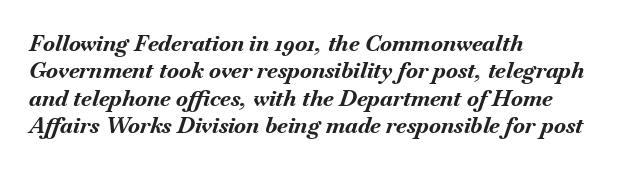
The glyphs have the mass of a bold cut. Italic: yes, the glyphs are oblique. The area under the type is left untouched. Characters follow at the spacing the type designer built in. Caption: multi-line text, flush left, ragged right.
